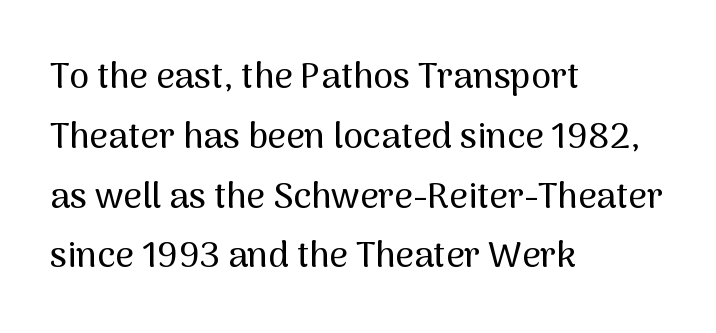
The image shows 36 px sans-serif type, upright; set left-aligned, normal line spacing (1.66x), normal letter spacing, not underlined; medium stroke contrast and a medium x-height.
